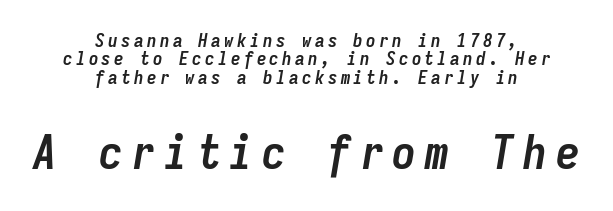
The rendering uses a small line-height, squeezing the rows. Observe the lean: these are italic letterforms. The rendering uses a bold face; every stroke is thick and dark. Caption: upper text group reduced, lower text group enlarged. Think of a typewriter: that constant character pitch is what you see here. Line starts and ends both wander, symmetrically.
